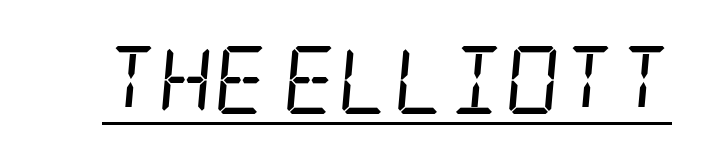
Q: Is the text bold? A: No.
Q: Is the text italic (slanted)? A: Yes, it leans right by about 5 degrees.
Q: Is the typeface a serif or a sans-serif typeface? A: Serif.
Q: Is the text underlined? A: Yes.
Q: Is the spacing between letters normal or unusually wide? A: Normal.
Q: Width (condensed, normal, or wide)? A: Condensed.
Q: Stroke contrast? A: Low.
Q: x-height? A: Large.
